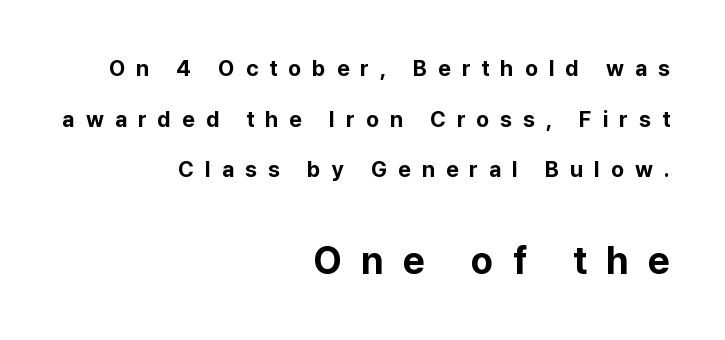
Nope, not italic — everything's standing straight. Leading is clearly above the norm, producing a sparse column. Horizontal alignment here is rightward, an uncommon choice for prose. The rendering shows plain stroke endings on the letterforms — a sans-serif design.
